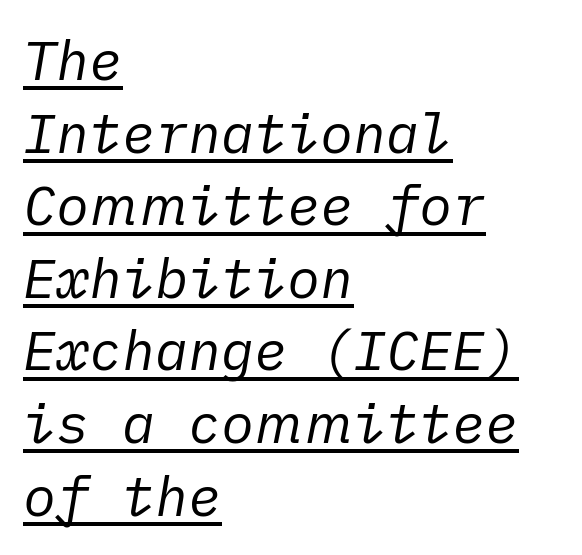
Q: Is the text bold? A: No.
Q: Is the text italic (slanted)? A: Yes, it leans right by about 10 degrees.
Q: Is the text underlined? A: Yes.
Q: How is the paragraph aligned? A: Left-aligned.
Q: Is the spacing between letters normal or unusually wide? A: Normal.
Q: Is the spacing between lines tight, normal or loose? A: Normal.
Q: Width (condensed, normal, or wide)? A: Normal.
Q: Stroke contrast? A: Low.
Q: x-height? A: Medium.
